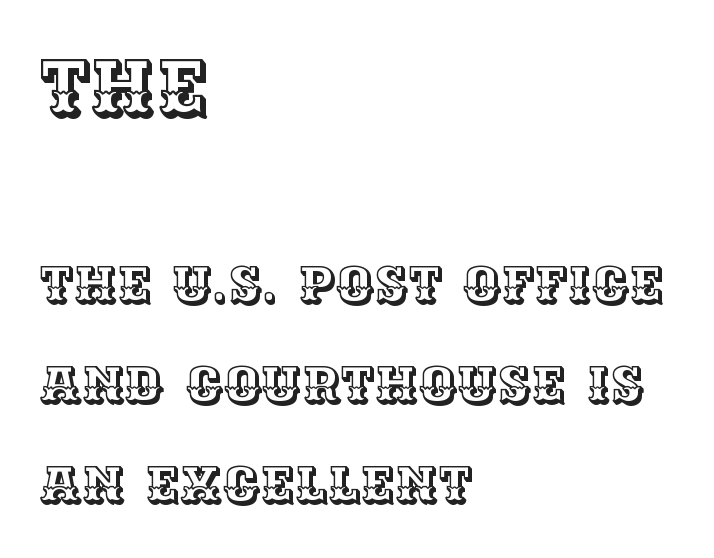
Q: Is the text italic (slanted)? A: No, it is upright.
Q: Is the text underlined? A: No.
Q: How is the paragraph aligned? A: Left-aligned.
Q: Is the spacing between letters normal or unusually wide? A: Normal.
Q: Is the spacing between lines tight, normal or loose? A: Loose.
Q: Which block of text is set in a larger size, the first (top) or the second (bottom)? A: The first (top) one.
Q: Width (condensed, normal, or wide)? A: Normal.
Q: x-height? A: Large.
Q: Monospaced? A: No.
